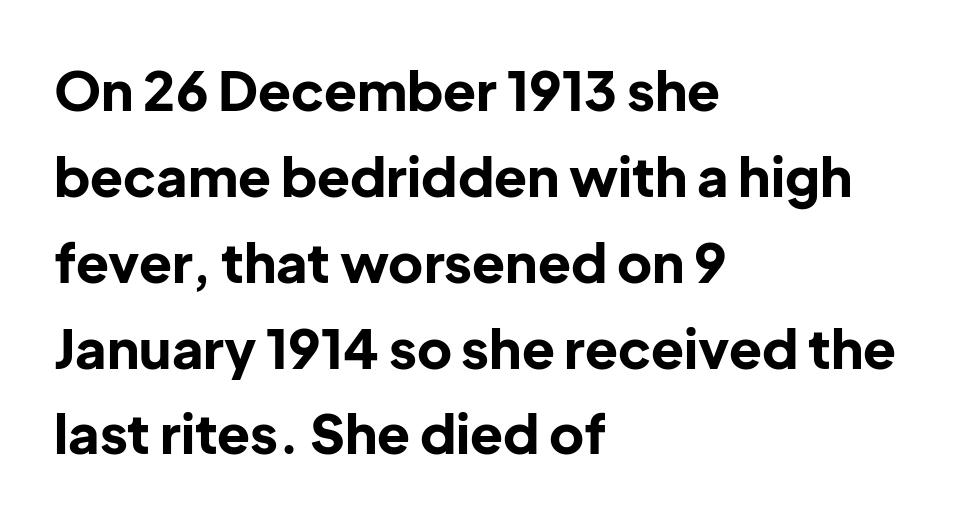
Note: no serifs on the glyphs. Unmarked baselines from the first word to the last. Think of a printed novel: that variable character pitch is what you see here. Whoever set this chose a conventional vertical rhythm. Every character sits straight up, as roman type does. Chunky letters — that's bold for sure.
